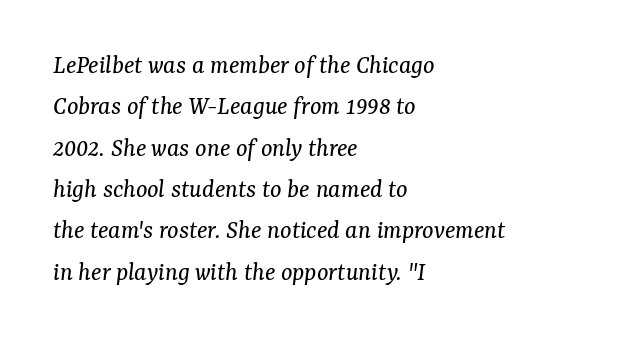
Q: Is the text bold? A: No.
Q: Is the text italic (slanted)? A: Yes, it leans right by about 7 degrees.
Q: Is the text underlined? A: No.
Q: How is the paragraph aligned? A: Left-aligned.
Q: Is the spacing between letters normal or unusually wide? A: Normal.
Q: Is the spacing between lines tight, normal or loose? A: Normal.
